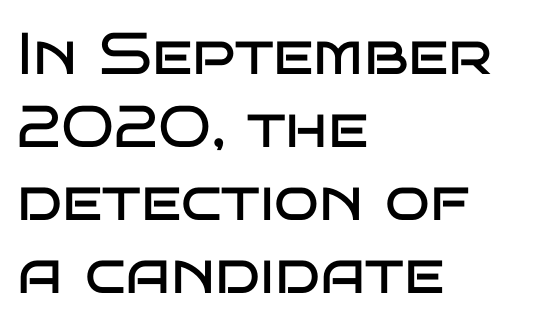
Q: Is the text bold? A: No.
Q: Is the text italic (slanted)? A: No, it is upright.
Q: Is the typeface a serif or a sans-serif typeface? A: Sans-serif.
Q: Is the text underlined? A: No.
Q: How is the paragraph aligned? A: Left-aligned.
Q: Is the spacing between letters normal or unusually wide? A: Normal.
Q: Width (condensed, normal, or wide)? A: Wide.
Q: Stroke contrast? A: Low.
Q: x-height? A: Large.
Q: Monospaced? A: No.
